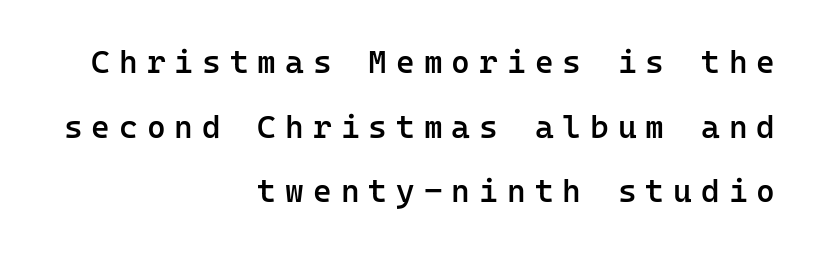
The gaps between neighbouring characters are conspicuously large. Unmarked baselines from the first word to the last. These lines stack with their right ends in a neat column. Emphasis by weight is partial: semibold. Think of a typewriter: that constant character pitch is what you see here. I'd call this a sans setting — the letters go barefoot.
